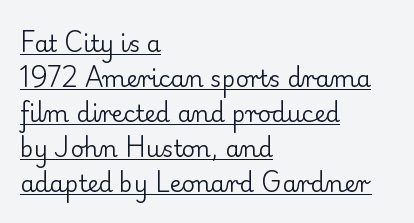
The image shows 23 px text type, upright; set left-aligned, normal line spacing (1.52x), normal letter spacing, underlined.
